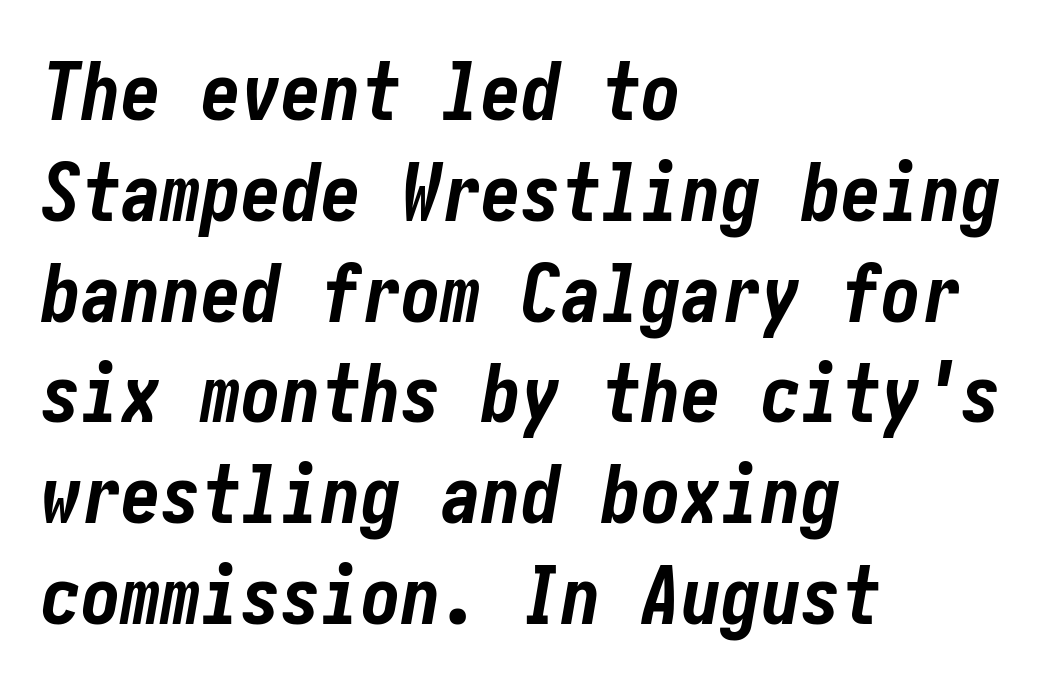
{"italic": "yes", "lean": "right", "slant_degrees": 10, "bold": "yes", "weight": "bold", "width": "condensed", "stroke_contrast": "low", "x_height": "medium", "underline": "no", "align": "left", "line_spacing": "normal", "line_spacing_ratio": 1.26, "letter_spacing": "normal", "letter_spacing_em": 0.0, "glyph_px": 80}
